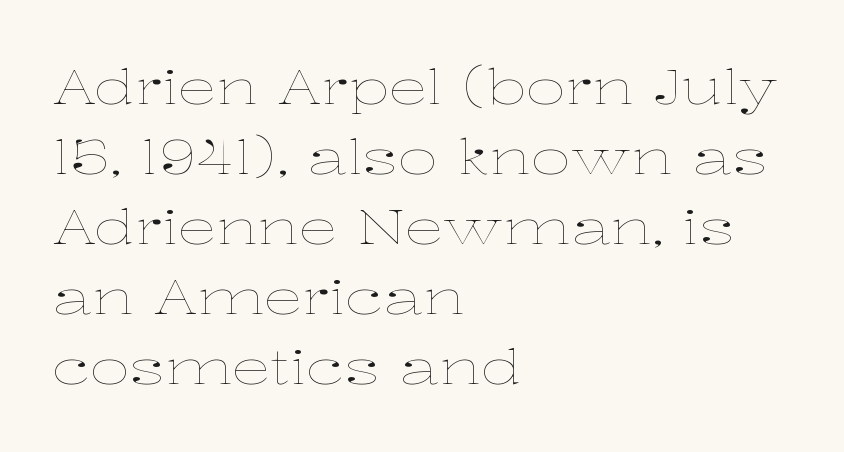
The image shows 49 px thin, wide type, upright; set left-aligned, normal line spacing (1.43x), normal letter spacing, not underlined; low stroke contrast and a medium x-height.
